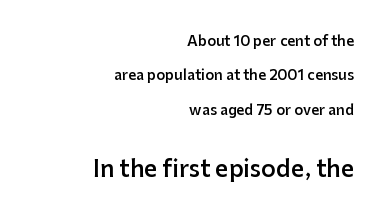
Q: Is the text bold? A: Semi-bold.
Q: Is the text italic (slanted)? A: No, it is upright.
Q: Is the text underlined? A: No.
Q: How is the paragraph aligned? A: Right-aligned.
Q: Is the spacing between letters normal or unusually wide? A: Normal.
Q: Is the spacing between lines tight, normal or loose? A: Loose.
Q: Which block of text is set in a larger size, the first (top) or the second (bottom)? A: The second (bottom) one.
